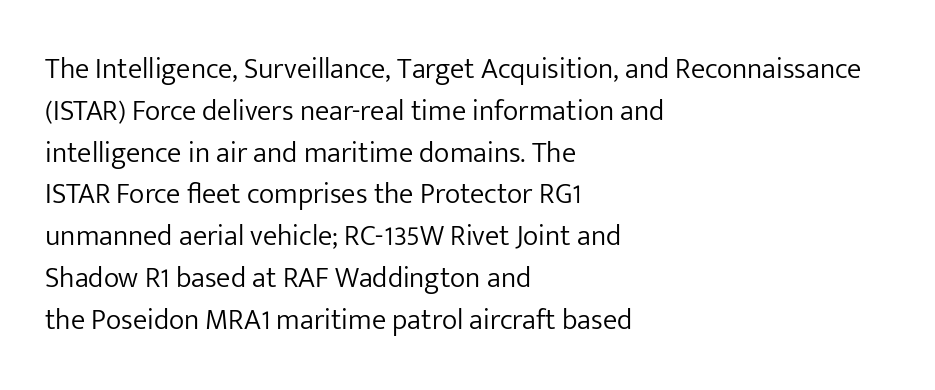
Tall strokes in this sample are plumb rather than angled. No feet cap the strokes, marking this as sans-serif type. Glance below the letters and you will spot only blank space. Every row of glyphs begins at an identical x-position on the left. The face used here is proportionally spaced, like ordinary book or web type. The letters sit at their default tracking, neither squeezed nor spread.
